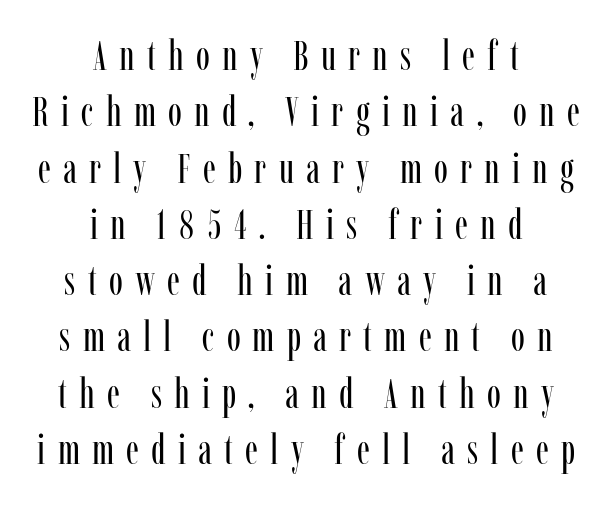
The letters stand straight up with perfectly vertical stems. Does the leading feel generous? No, just average. These lines stack symmetrically, like a column narrowing and widening about its center. No chunkiness to these letters — they're not bold. These lines are rendered in a variable-pitch font.
